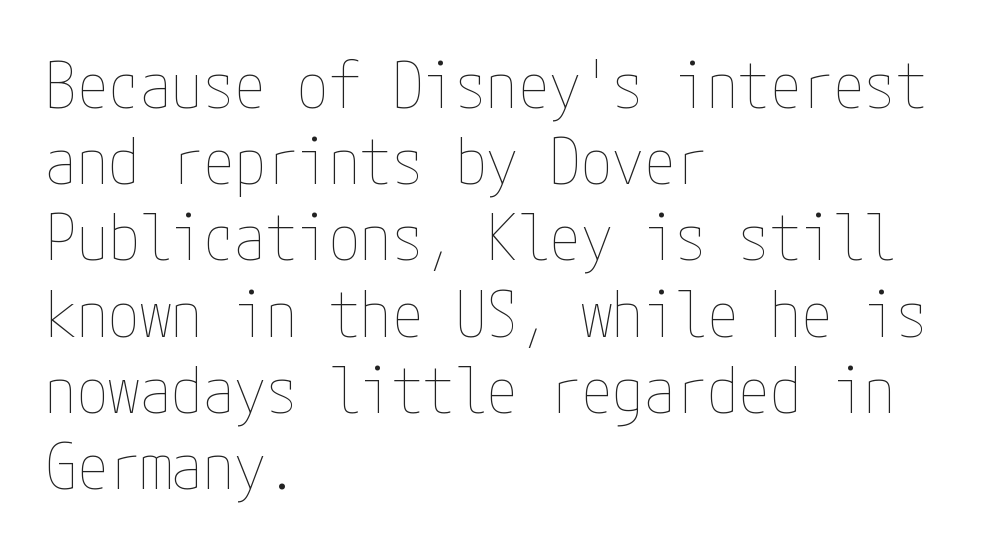
Line beginnings align vertically; line endings do not. The rendering keeps characters at their native spacing. Nobody drew a line under any word here. Summary of weight: not heavy and not bold.
